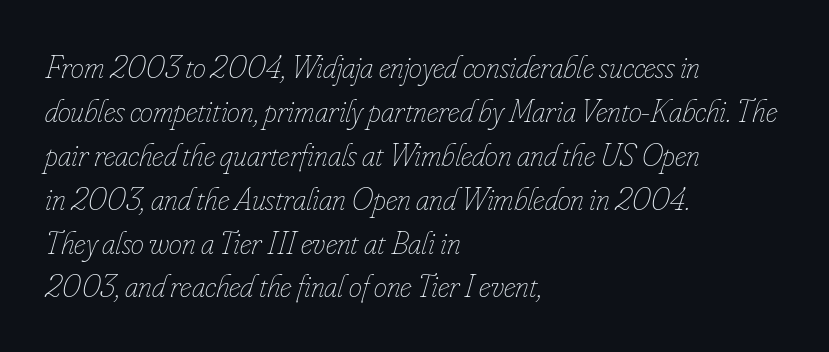
{"italic": "yes", "lean": "right", "slant_degrees": 16, "bold": "no", "weight": "thin", "width": "condensed", "stroke_contrast": "low", "x_height": "small", "monospaced": "no", "underline": "no", "align": "left", "line_spacing": "normal", "line_spacing_ratio": 1.33, "letter_spacing": "normal", "letter_spacing_em": 0.0, "glyph_px": 33}
